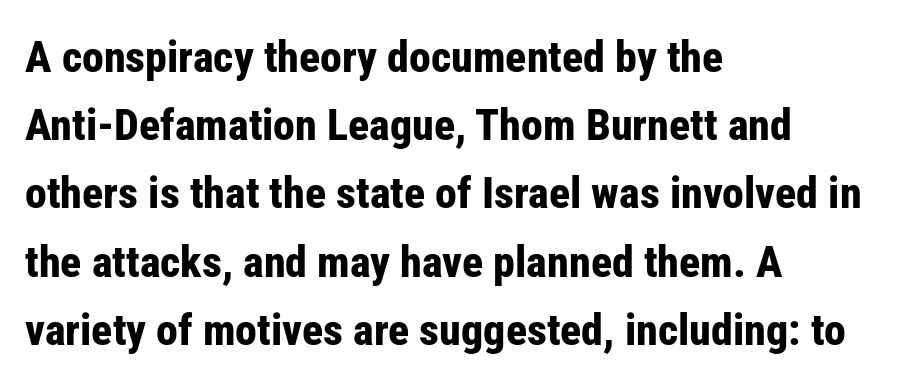
A typesetter would call this proportional, since set widths differ per character. Typographically, this falls in the sans-serif category. If you measured baseline to baseline, you'd find a middling distance. The passage shown has conventional tracking throughout. No word sits above an underline. The typesetting leans heavy: a genuine bold.
